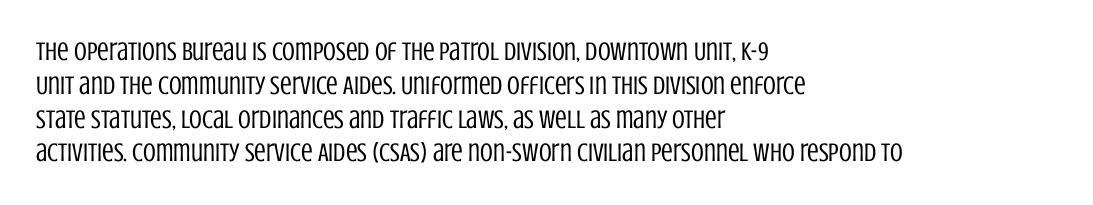
Q: Is the text bold? A: No.
Q: Is the text italic (slanted)? A: No, it is upright.
Q: Is the text underlined? A: No.
Q: How is the paragraph aligned? A: Left-aligned.
Q: Is the spacing between letters normal or unusually wide? A: Normal.
Q: Is the spacing between lines tight, normal or loose? A: Normal.
